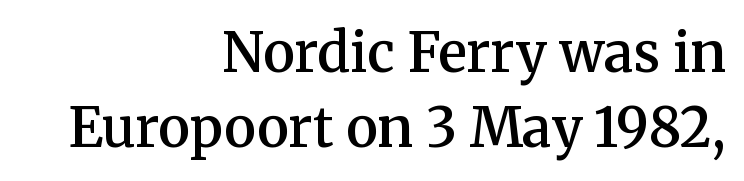
Varying glyph widths throughout — classic text-font behaviour. Check the space under the baseline: it is left empty. Weight: semibold (demi). No extra tracking has been applied to these lines. The characters display serif detailing at their extremities. Is the block centered? No — it sits flush against the right margin.
